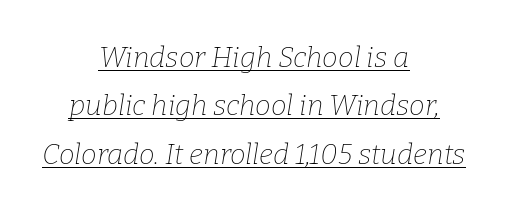
A centered setting, common on invitations and titles, is used for this passage. Rendered with sloped, italic letterforms. The horizontal fit of the characters is conventional and even. Do the characters align in a grid? No, the font is proportional. The font family rendered here belongs to the serif group. Notice how a bar underscores the lettering throughout.
